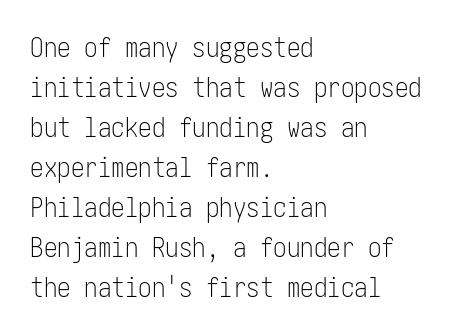
Q: Is the text bold? A: No.
Q: Is the text italic (slanted)? A: No, it is upright.
Q: Is the text underlined? A: No.
Q: How is the paragraph aligned? A: Left-aligned.
Q: Is the spacing between letters normal or unusually wide? A: Normal.
Q: Is the spacing between lines tight, normal or loose? A: Normal.
